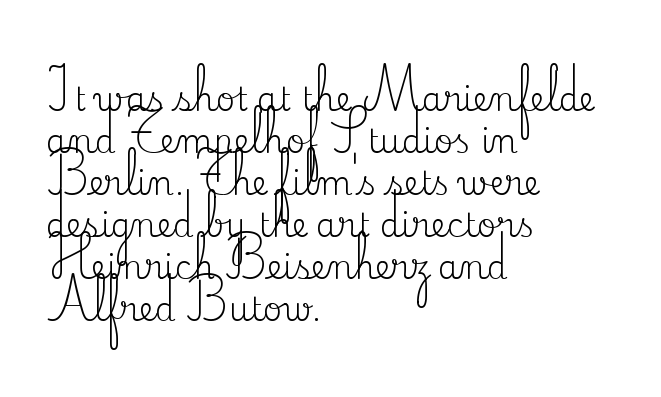
{"serif": "yes", "italic": "no", "bold": "no", "weight": "regular", "width": "normal", "stroke_contrast": "medium", "x_height": "small", "monospaced": "no", "underline": "no", "align": "left", "line_spacing": "normal", "line_spacing_ratio": 1.27, "letter_spacing": "normal", "letter_spacing_em": 0.0, "glyph_px": 33}
